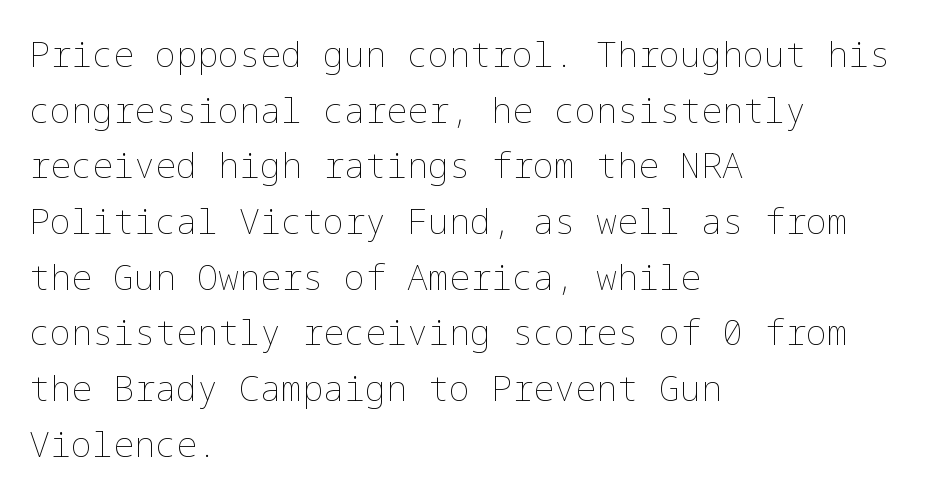
{"italic": "no", "bold": "no", "weight": "thin", "width": "normal", "stroke_contrast": "low", "x_height": "medium", "underline": "no", "align": "left", "line_spacing": "normal", "line_spacing_ratio": 1.59, "letter_spacing": "normal", "letter_spacing_em": 0.0, "glyph_px": 35}
